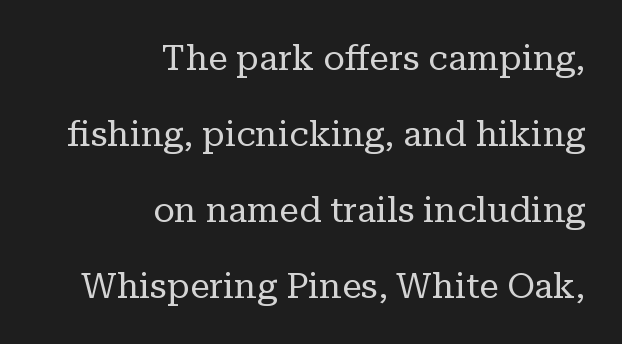
Q: Is the text bold? A: No.
Q: Is the text italic (slanted)? A: No, it is upright.
Q: Is the typeface a serif or a sans-serif typeface? A: Serif.
Q: Is the text underlined? A: No.
Q: How is the paragraph aligned? A: Right-aligned.
Q: Is the spacing between letters normal or unusually wide? A: Normal.
Q: Is the spacing between lines tight, normal or loose? A: Loose.
Q: Width (condensed, normal, or wide)? A: Normal.
Q: Stroke contrast? A: Low.
Q: x-height? A: Medium.
Q: Monospaced? A: No.
